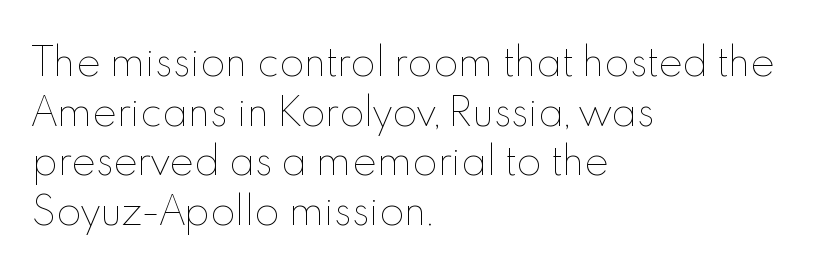
The image shows 37 px thin type, upright; set left-aligned, normal line spacing (1.34x), normal letter spacing, not underlined; a small x-height.
